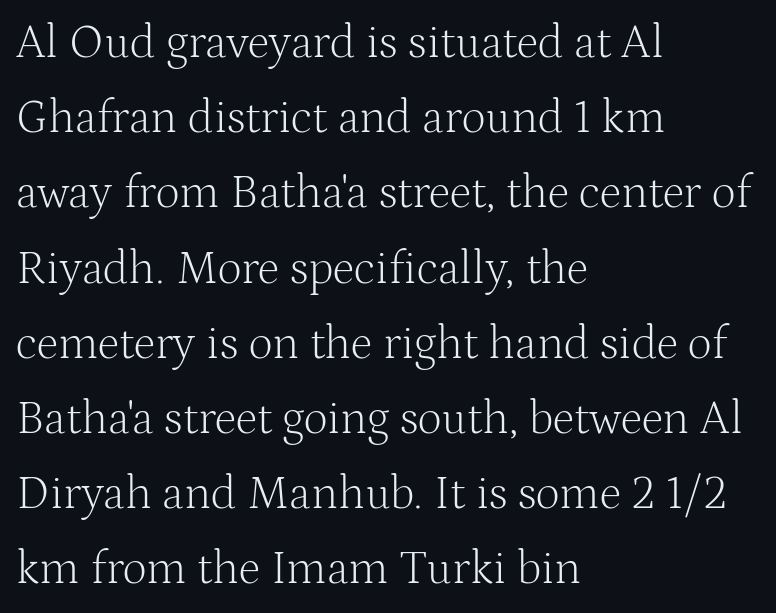
The image shows 47 px light serif type, upright; set left-aligned, normal line spacing (1.6x), normal letter spacing, not underlined; medium stroke contrast and a medium x-height.
